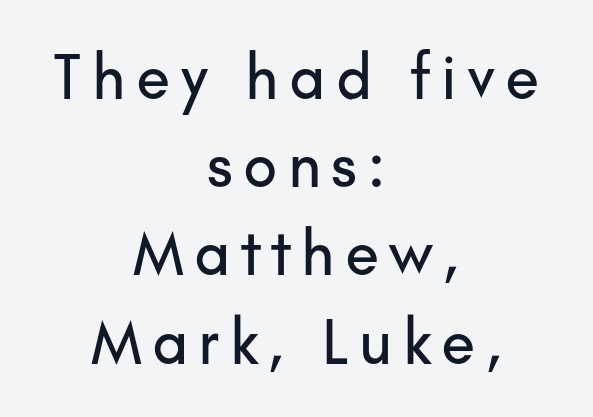
Q: Is the text italic (slanted)? A: No, it is upright.
Q: Is the typeface a serif or a sans-serif typeface? A: Sans-serif.
Q: Is the text underlined? A: No.
Q: How is the paragraph aligned? A: Centered.
Q: Is the spacing between lines tight, normal or loose? A: Normal.
Q: Width (condensed, normal, or wide)? A: Normal.
Q: Stroke contrast? A: Low.
Q: x-height? A: Small.
Q: Monospaced? A: No.
